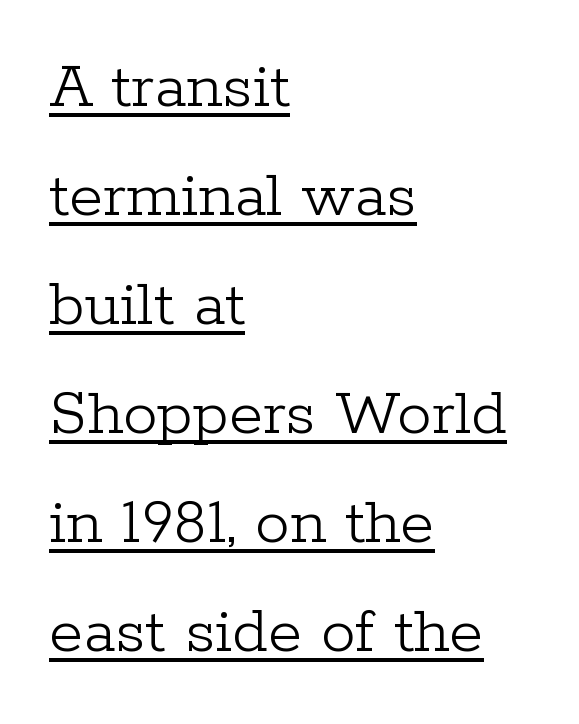
The letters advance in unequal steps, a hallmark of proportional type. A student would call this left alignment; a typographer would say flush left, rag right. A normal amount of white space separates one row of letters from the next. Stem width sits at or under what a default text font uses.
